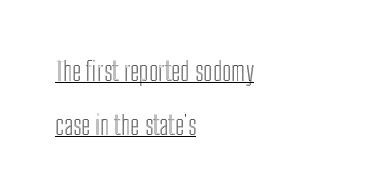
The image shows 26 px text type, upright; set left-aligned, loose line spacing (2.06x), normal letter spacing, underlined.
